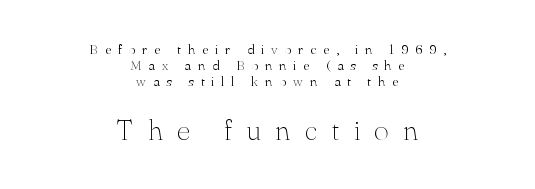
Q: Is the text bold? A: No.
Q: Is the text italic (slanted)? A: No, it is upright.
Q: Is the typeface a serif or a sans-serif typeface? A: Serif.
Q: Is the text underlined? A: No.
Q: How is the paragraph aligned? A: Centered.
Q: Is the spacing between letters normal or unusually wide? A: Unusually wide.
Q: Is the spacing between lines tight, normal or loose? A: Tight.
Q: Which block of text is set in a larger size, the first (top) or the second (bottom)? A: The second (bottom) one.
Q: Width (condensed, normal, or wide)? A: Normal.
Q: Stroke contrast? A: Medium.
Q: x-height? A: Small.
Q: Monospaced? A: No.
